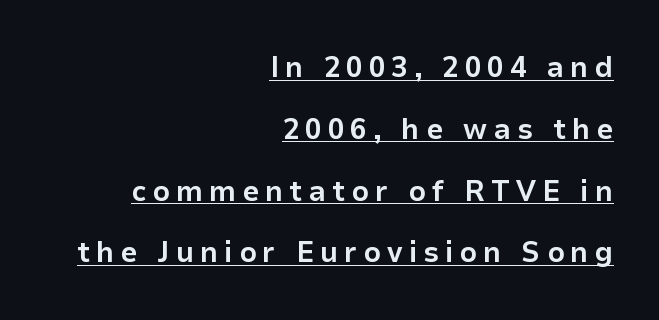
{"serif": "no", "italic": "no", "bold": "yes", "weight": "bold", "width": "normal", "stroke_contrast": "low", "x_height": "medium", "monospaced": "no", "underline": "yes", "align": "right", "line_spacing": "loose", "line_spacing_ratio": 2.06, "letter_spacing": "wide", "letter_spacing_em": 0.2, "glyph_px": 30}
